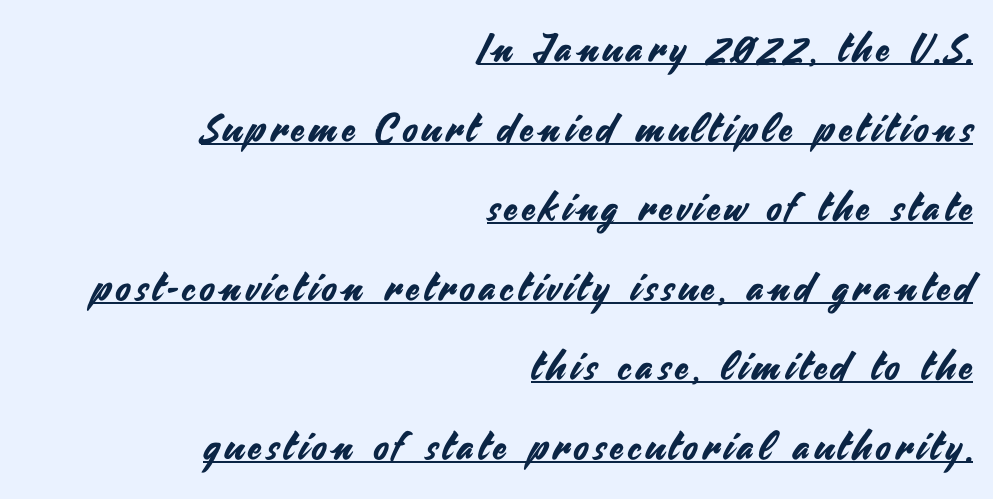
{"serif": "no", "width": "normal", "stroke_contrast": "medium", "x_height": "small", "monospaced": "no", "underline": "yes", "align": "right", "line_spacing": "loose", "line_spacing_ratio": 2.04, "glyph_px": 39}
